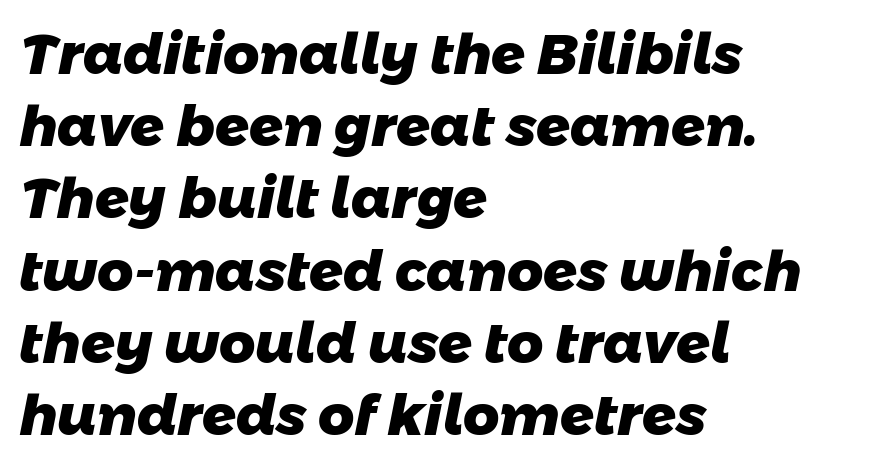
The image shows 56 px heavy sans-serif type; set left-aligned, normal line spacing (1.29x), normal letter spacing, not underlined; low stroke contrast and a medium x-height.
